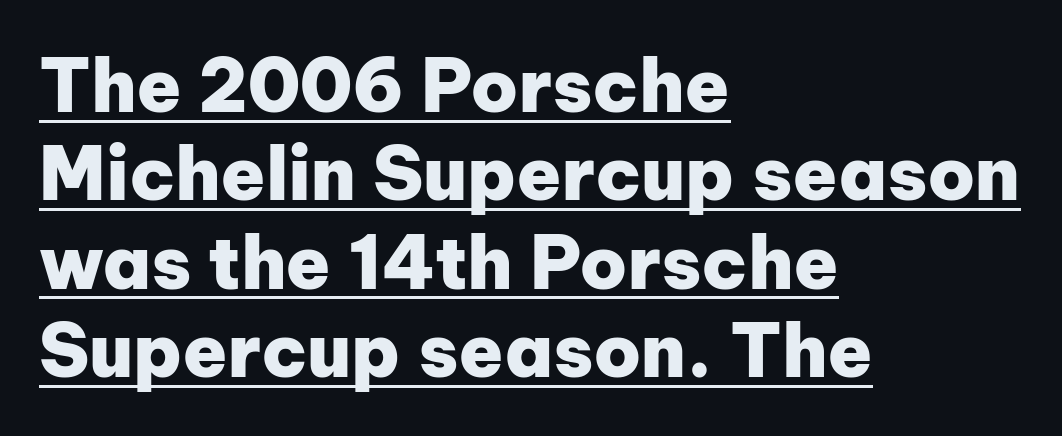
{"serif": "no", "italic": "no", "bold": "yes", "weight": "heavy", "width": "normal", "stroke_contrast": "low", "x_height": "medium", "monospaced": "no", "underline": "yes", "align": "left", "line_spacing_ratio": 1.21, "letter_spacing": "normal", "letter_spacing_em": 0.0, "glyph_px": 73}
